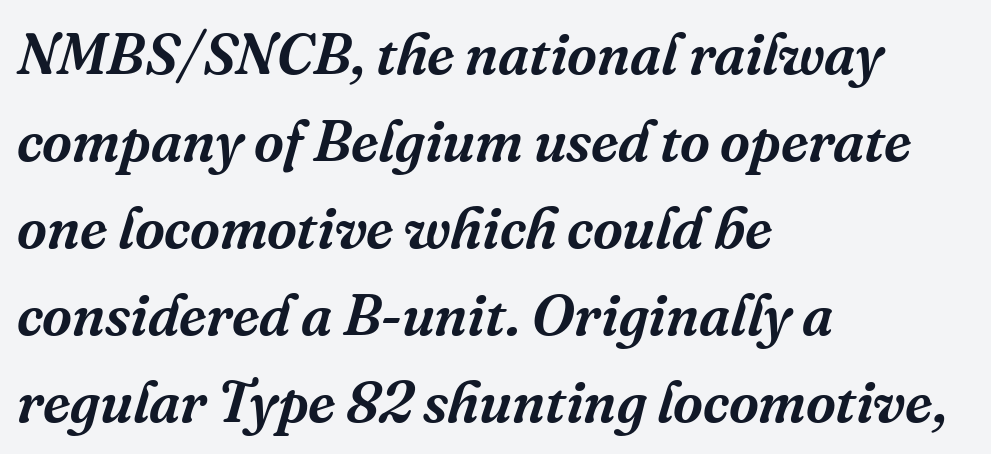
{"serif": "yes", "italic": "yes", "lean": "right", "slant_degrees": 16, "width": "normal", "stroke_contrast": "medium", "x_height": "medium", "monospaced": "no", "underline": "no", "align": "left", "line_spacing": "normal", "line_spacing_ratio": 1.5, "letter_spacing": "normal", "letter_spacing_em": 0.0, "glyph_px": 58}
